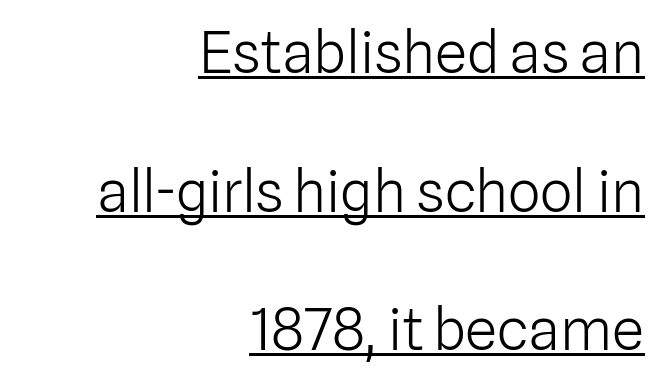
{"serif": "no", "italic": "no", "bold": "no", "weight": "light", "width": "normal", "stroke_contrast": "low", "x_height": "medium", "monospaced": "no", "underline": "yes", "align": "right", "line_spacing": "loose", "line_spacing_ratio": 2.39, "letter_spacing": "normal", "letter_spacing_em": 0.0, "glyph_px": 58}
